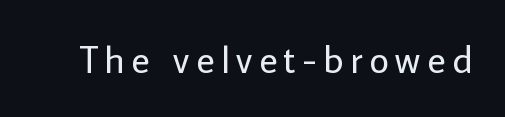
Anything drawn beneath the words? Only blank space. Stroke thickness stays within the range of a standard reading face or lighter. Does the type have serifs? No, each stem ends abruptly. Each letter keeps its own natural width here, so spacing adapts to shape. The letters stand upright; this is a roman face.
